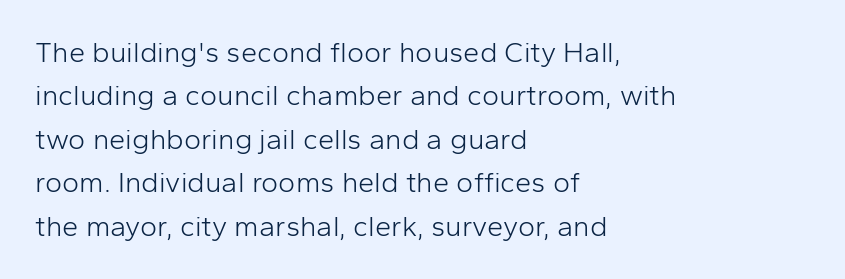
{"serif": "no", "italic": "no", "bold": "no", "weight": "light", "width": "normal", "stroke_contrast": "low", "x_height": "medium", "monospaced": "no", "underline": "no", "align": "left", "line_spacing": "normal", "line_spacing_ratio": 1.5, "letter_spacing": "normal", "letter_spacing_em": 0.0, "glyph_px": 29}
